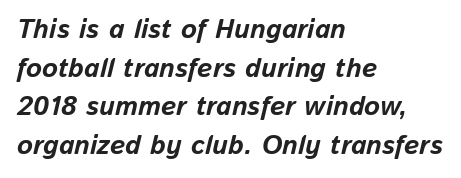
{"italic": "yes", "lean": "right", "slant_degrees": 13, "bold": "yes", "underline": "no", "align": "left", "line_spacing": "normal", "line_spacing_ratio": 1.43, "letter_spacing": "normal", "letter_spacing_em": 0.0, "glyph_px": 27}
